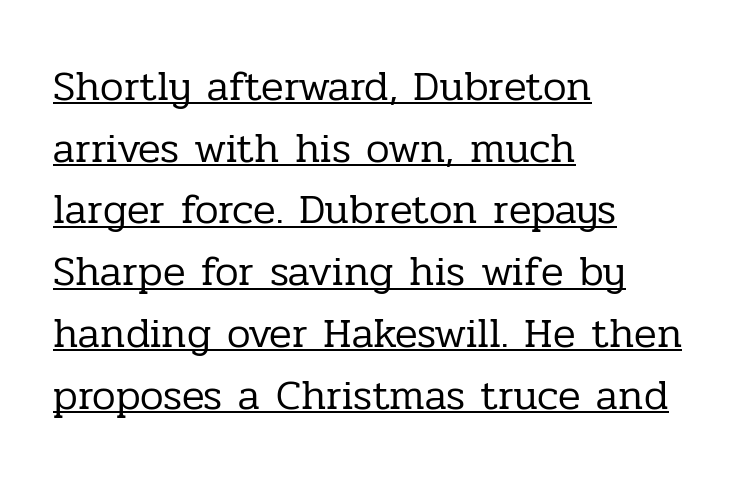
Q: Is the text bold? A: No.
Q: Is the text italic (slanted)? A: No, it is upright.
Q: Is the typeface a serif or a sans-serif typeface? A: Serif.
Q: Is the text underlined? A: Yes.
Q: How is the paragraph aligned? A: Left-aligned.
Q: Is the spacing between letters normal or unusually wide? A: Normal.
Q: Is the spacing between lines tight, normal or loose? A: Normal.
Q: Width (condensed, normal, or wide)? A: Normal.
Q: Stroke contrast? A: Low.
Q: x-height? A: Medium.
Q: Monospaced? A: No.
